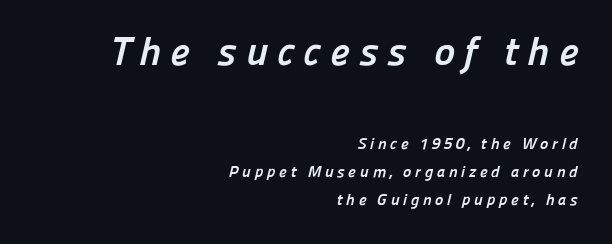
Thick stems and heavy bowls — unmistakably bold. Each letter keeps its own natural width here, so spacing adapts to shape. In terms of letterspacing, this is a distinctly airy, spread setting. Note: larger setting up top, smaller setting below. Stroke terminals: plain, sans-serif. Plain, unruled lines of type.
